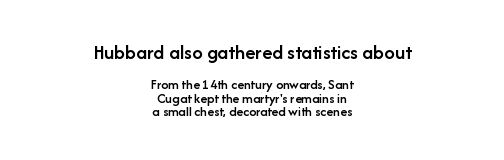
The space directly below the letters is spotless. Every letter is mildly thick-stroked: semibold rather than bold. A student would call this center alignment; a typographer would say set centered. When letters stand straight like this, we call the style roman or upright. Nothing unusual about the tracking: characters are spaced as the font intends. Line spacing here is tight.
